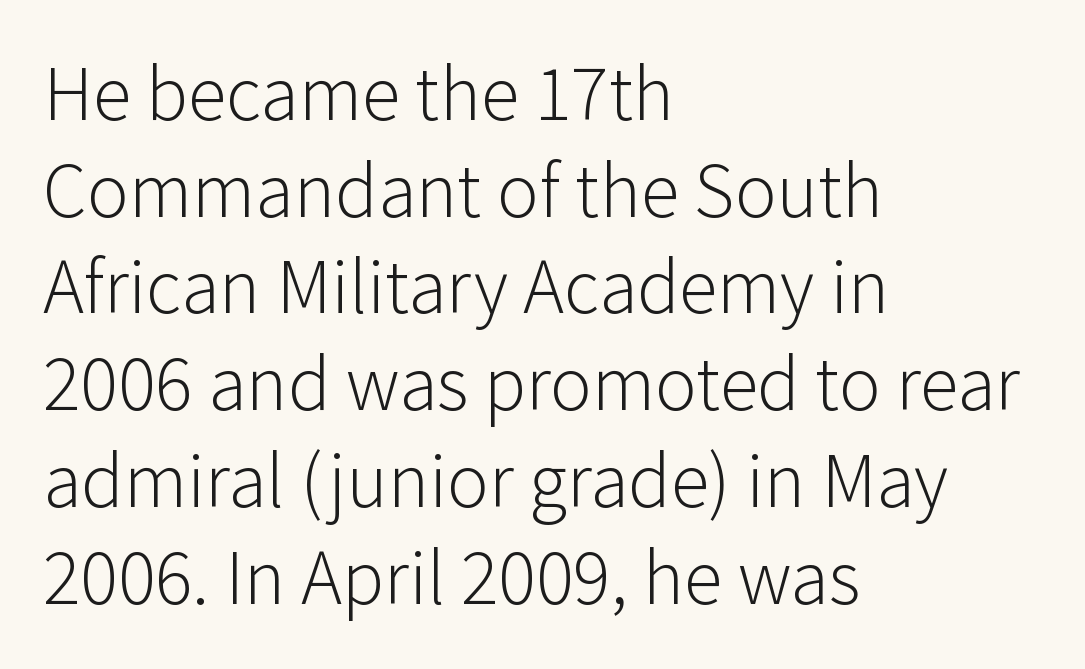
Q: Is the text bold? A: No.
Q: Is the text italic (slanted)? A: No, it is upright.
Q: Is the typeface a serif or a sans-serif typeface? A: Sans-serif.
Q: Is the text underlined? A: No.
Q: How is the paragraph aligned? A: Left-aligned.
Q: Is the spacing between letters normal or unusually wide? A: Normal.
Q: Width (condensed, normal, or wide)? A: Normal.
Q: Stroke contrast? A: Low.
Q: x-height? A: Medium.
Q: Monospaced? A: No.
